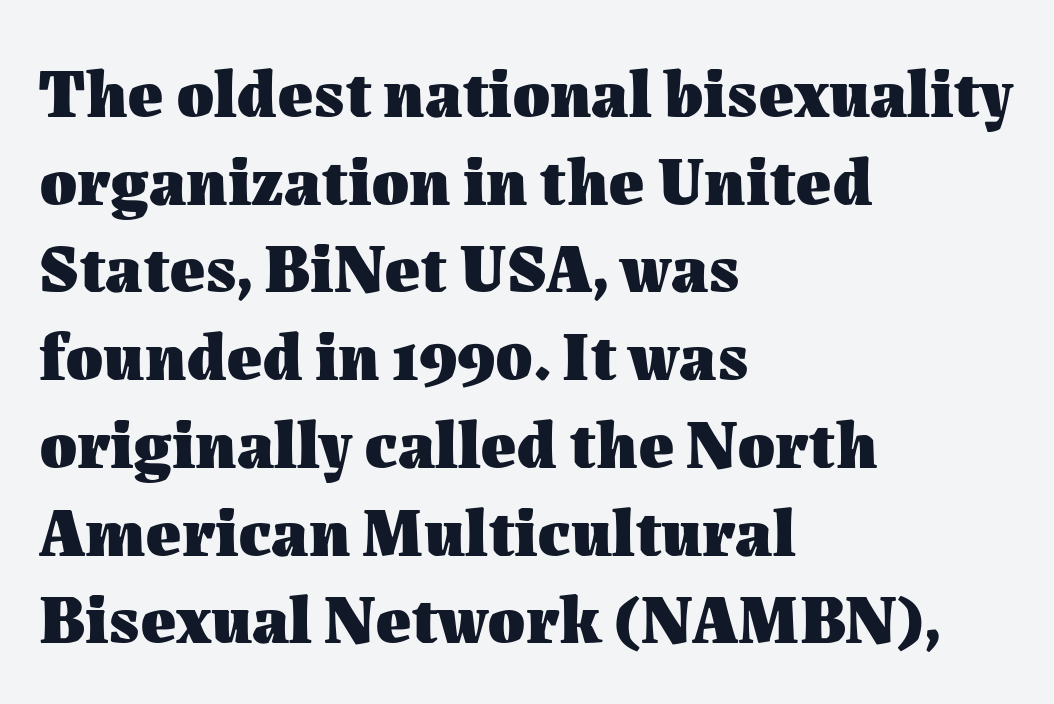
{"italic": "no", "bold": "yes", "weight": "heavy", "width": "normal", "stroke_contrast": "medium", "x_height": "medium", "monospaced": "no", "underline": "no", "align": "left", "line_spacing": "normal", "line_spacing_ratio": 1.29, "letter_spacing": "normal", "letter_spacing_em": 0.0, "glyph_px": 68}
